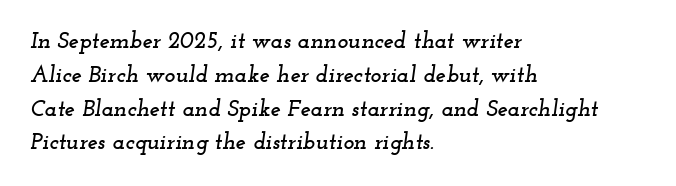
Q: Is the text italic (slanted)? A: Yes, it leans right by about 12 degrees.
Q: Is the text underlined? A: No.
Q: How is the paragraph aligned? A: Left-aligned.
Q: Is the spacing between letters normal or unusually wide? A: Normal.
Q: Is the spacing between lines tight, normal or loose? A: Normal.
